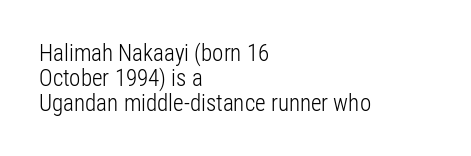
The paragraph has a hard left edge and a soft right edge. Check under the words: just untouched page. Leading is clearly below the norm, producing a dense column. A typesetter would mark this as roman, not italic. The typeface has the unassuming heft of standard copy or less.
